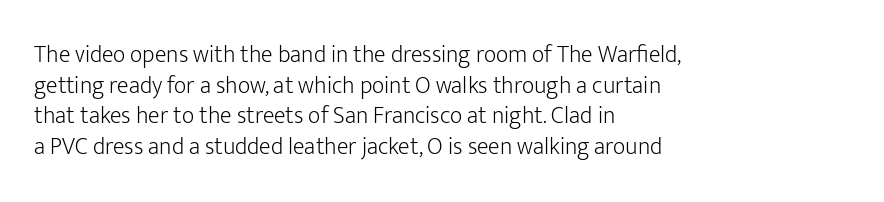
Q: Is the text bold? A: No.
Q: Is the text italic (slanted)? A: No, it is upright.
Q: Is the text underlined? A: No.
Q: How is the paragraph aligned? A: Left-aligned.
Q: Is the spacing between letters normal or unusually wide? A: Normal.
Q: Is the spacing between lines tight, normal or loose? A: Normal.
